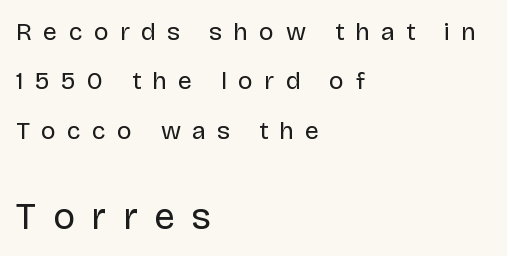
The image shows 37 px regular-weight sans-serif type, upright; set left-aligned, loose line spacing (1.98x), unusually wide letter spacing (+0.45 em), not underlined; the second (bottom) block is 1.48x larger; low stroke contrast and a large x-height.
